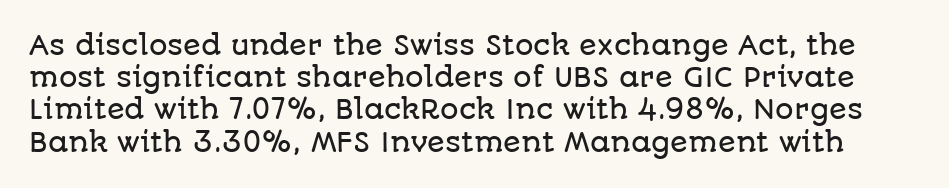
Q: Is the text italic (slanted)? A: No, it is upright.
Q: Is the text underlined? A: No.
Q: Is the spacing between letters normal or unusually wide? A: Normal.
